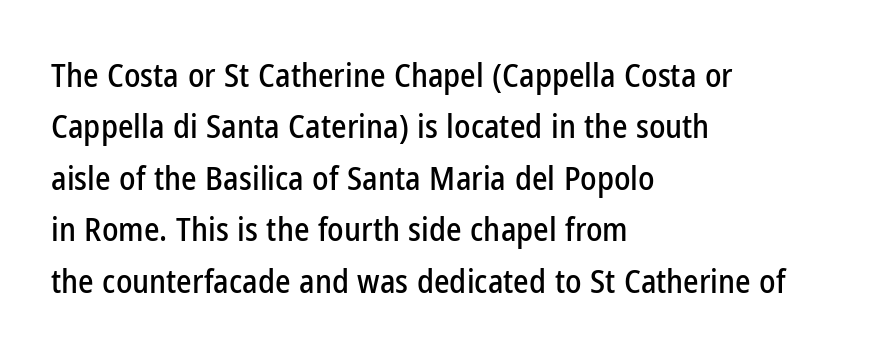
Q: Is the text italic (slanted)? A: No, it is upright.
Q: Is the typeface a serif or a sans-serif typeface? A: Sans-serif.
Q: Is the text underlined? A: No.
Q: How is the paragraph aligned? A: Left-aligned.
Q: Is the spacing between letters normal or unusually wide? A: Normal.
Q: Is the spacing between lines tight, normal or loose? A: Normal.
Q: Width (condensed, normal, or wide)? A: Condensed.
Q: Stroke contrast? A: Low.
Q: x-height? A: Medium.
Q: Monospaced? A: No.
